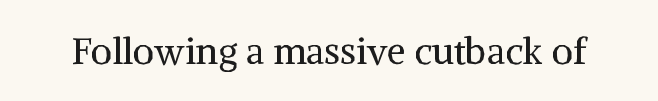
Inter-character spacing is left at the font's built-in metrics. Here the designer chose a conventional face with non-uniform glyph widths. The text was rendered using a seriffed face with decorative stroke endings. The lettering stays uniformly vertical, giving the passage a roman look. Bold? No — there's no thickening of the strokes.
